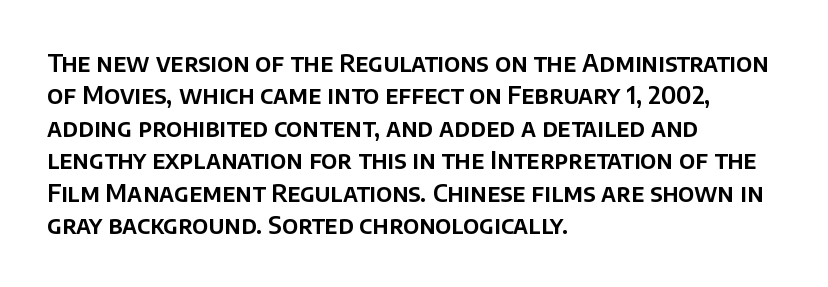
The image shows 24 px text type, upright; set left-aligned, normal line spacing (1.35x), normal letter spacing, not underlined.
